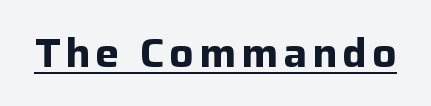
Q: Is the text bold? A: Yes.
Q: Is the text italic (slanted)? A: No, it is upright.
Q: Is the typeface a serif or a sans-serif typeface? A: Sans-serif.
Q: Is the text underlined? A: Yes.
Q: Width (condensed, normal, or wide)? A: Normal.
Q: Stroke contrast? A: Low.
Q: x-height? A: Medium.
Q: Monospaced? A: No.
